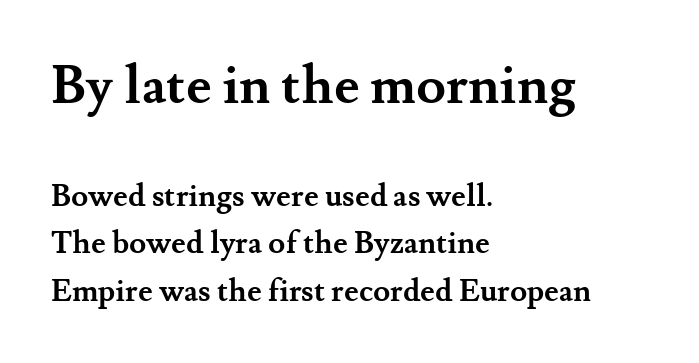
{"serif": "yes", "italic": "no", "bold": "yes", "weight": "semibold", "width": "normal", "stroke_contrast": "medium", "x_height": "small", "monospaced": "no", "underline": "no", "align": "left", "line_spacing": "normal", "line_spacing_ratio": 1.52, "letter_spacing": "normal", "letter_spacing_em": 0.0, "larger_block": "first", "size_ratio": 1.74, "glyph_px": 54}
